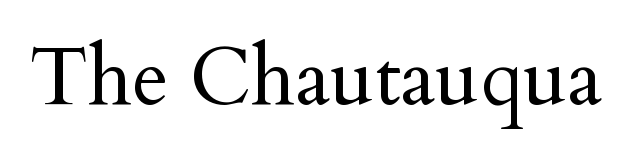
Q: Is the text bold? A: No.
Q: Is the text italic (slanted)? A: No, it is upright.
Q: Is the typeface a serif or a sans-serif typeface? A: Serif.
Q: Is the text underlined? A: No.
Q: Is the spacing between letters normal or unusually wide? A: Normal.
Q: Width (condensed, normal, or wide)? A: Normal.
Q: Stroke contrast? A: Medium.
Q: x-height? A: Small.
Q: Monospaced? A: No.
